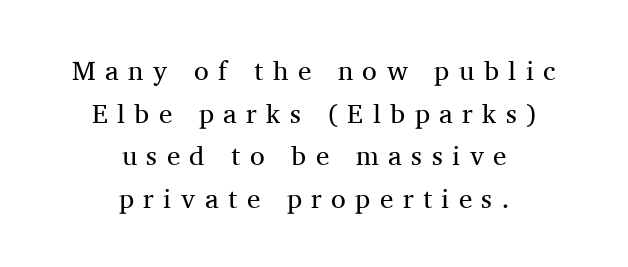
Q: Is the text bold? A: No.
Q: Is the text italic (slanted)? A: No, it is upright.
Q: Is the text underlined? A: No.
Q: How is the paragraph aligned? A: Centered.
Q: Is the spacing between letters normal or unusually wide? A: Unusually wide.
Q: Is the spacing between lines tight, normal or loose? A: Normal.
